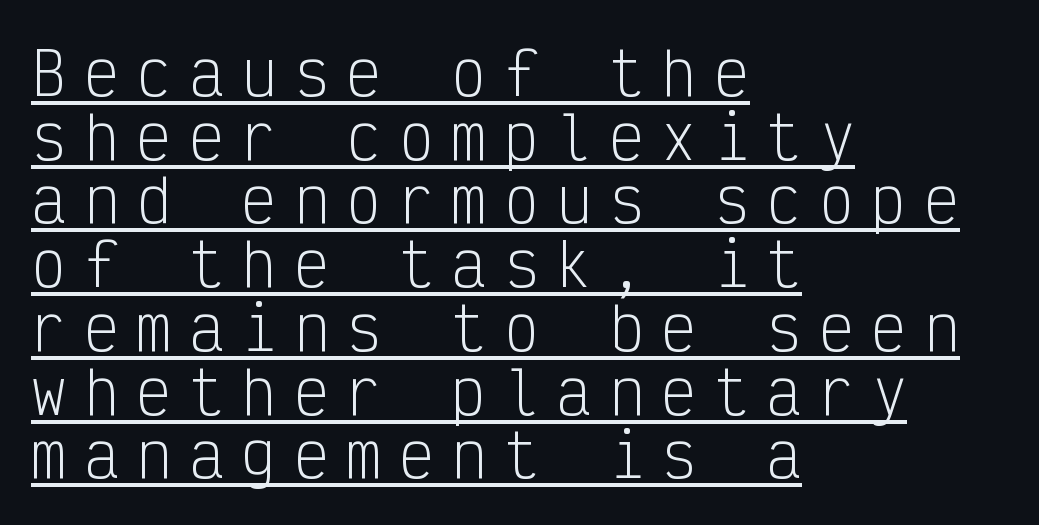
The type family on display is of the sans-serif kind. A continuous stroke trails under the words, as in a hyperlink. Caption: multi-line text, flush left, ragged right. Weight: regular or lighter. Quick note: not italic, upright. A typesetter would call this monospace, since all characters share one set width.
